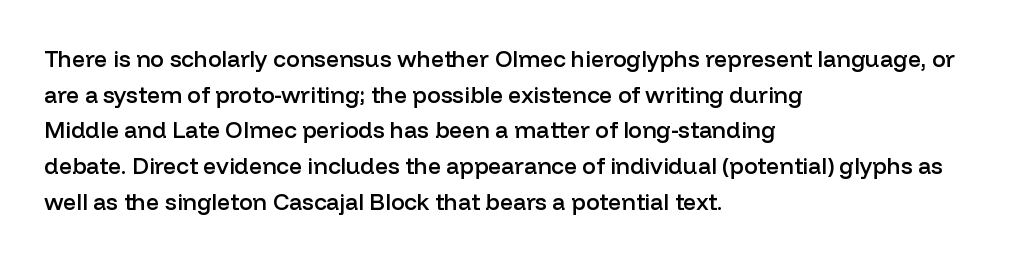
{"italic": "no", "bold": "semi", "underline": "no", "align": "left", "line_spacing": "normal", "line_spacing_ratio": 1.55, "letter_spacing": "normal", "letter_spacing_em": 0.0, "glyph_px": 23}
